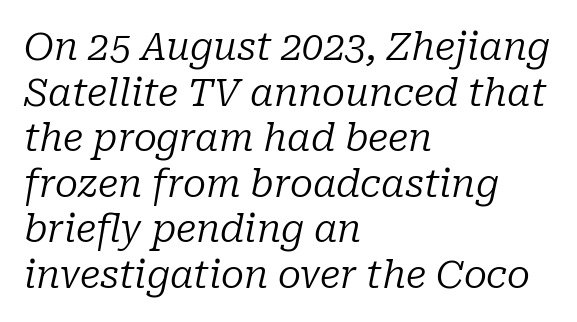
Q: Is the text bold? A: No.
Q: Is the text italic (slanted)? A: Yes, it leans right by about 10 degrees.
Q: Is the typeface a serif or a sans-serif typeface? A: Serif.
Q: Is the text underlined? A: No.
Q: How is the paragraph aligned? A: Left-aligned.
Q: Is the spacing between letters normal or unusually wide? A: Normal.
Q: Width (condensed, normal, or wide)? A: Normal.
Q: Stroke contrast? A: Low.
Q: x-height? A: Medium.
Q: Monospaced? A: No.
